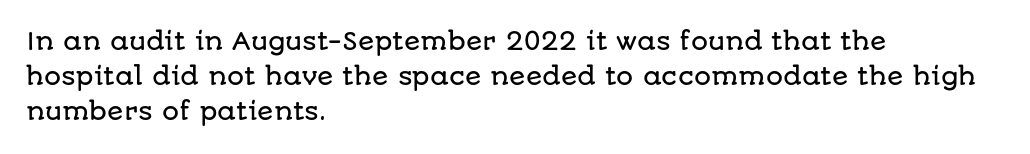
Style check: upright. The designer left line spacing at the default. Casual observation: everything's shoved over to the left. Tracking here is standard; glyphs follow each other at the usual distance. The foot of each line stays bare and open.
